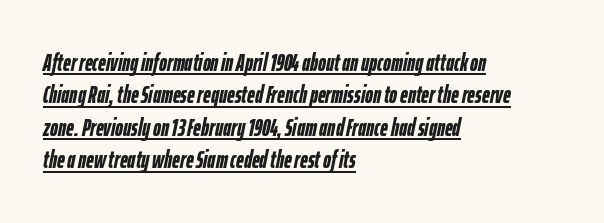
The image shows 24 px bold type, italic (leaning right); set left-aligned, normal line spacing (1.35x), normal letter spacing, underlined.
